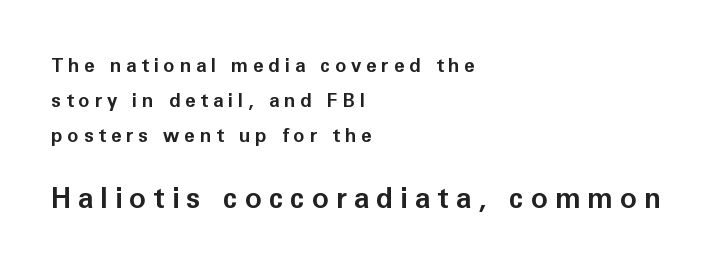
The image shows 28 px bold sans-serif type, upright; set left-aligned, line spacing 1.84x, unusually wide letter spacing (+0.25 em), not underlined; the second (bottom) block is 1.47x larger; low stroke contrast and a medium x-height.
